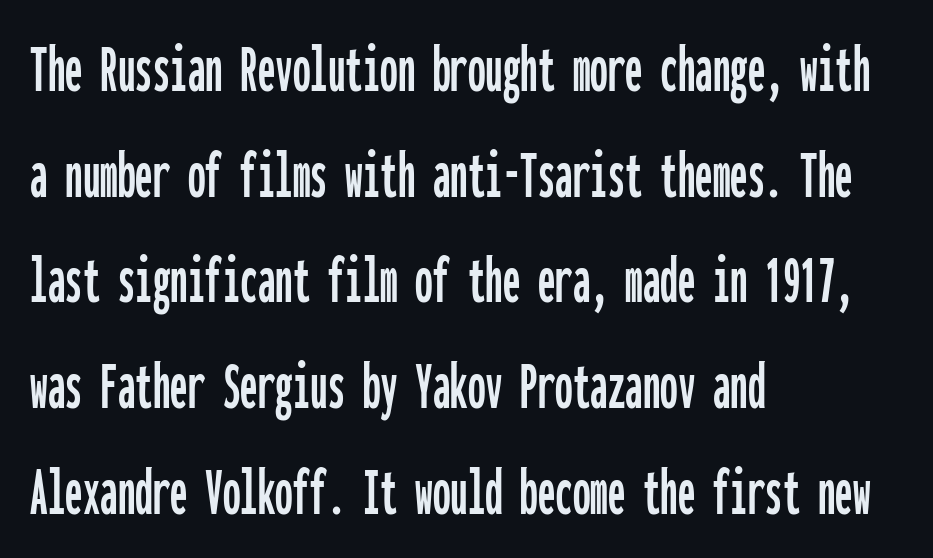
{"serif": "no", "italic": "no", "width": "condensed", "stroke_contrast": "low", "x_height": "medium", "monospaced": "yes", "underline": "no", "align": "left", "line_spacing": "normal", "line_spacing_ratio": 1.51, "letter_spacing": "normal", "letter_spacing_em": 0.0, "glyph_px": 70}
